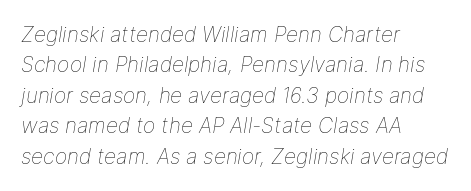
This rendering leaves character spacing at its baseline value. Weight class: somewhere from thin through regular. Any mark beneath the type? The region is blank. Line beginnings align vertically; line endings do not. Tall strokes in this sample are angled rather than plumb. These lines sit exactly where default settings would place them.
